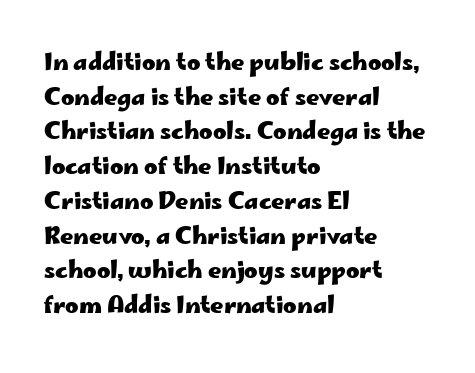
{"italic": "no", "bold": "yes", "underline": "no", "align": "left", "line_spacing": "normal", "line_spacing_ratio": 1.51, "letter_spacing": "normal", "letter_spacing_em": 0.0, "glyph_px": 23}
